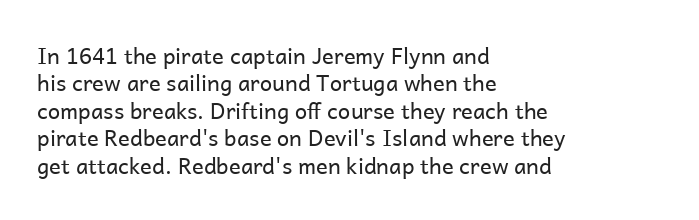
{"italic": "no", "bold": "no", "underline": "no", "align": "left", "line_spacing": "normal", "line_spacing_ratio": 1.25, "letter_spacing": "normal", "letter_spacing_em": 0.0, "glyph_px": 22}
